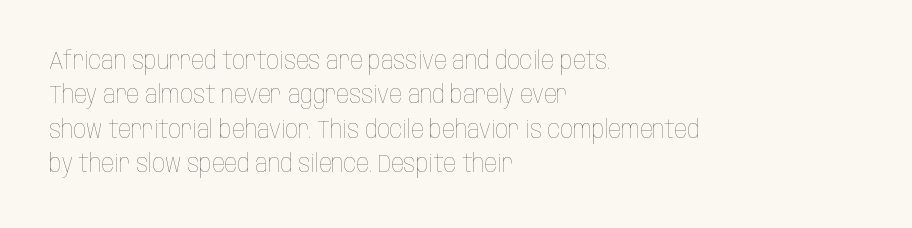
The image shows 25 px text type, upright; set left-aligned, normal line spacing (1.38x), normal letter spacing, not underlined.
